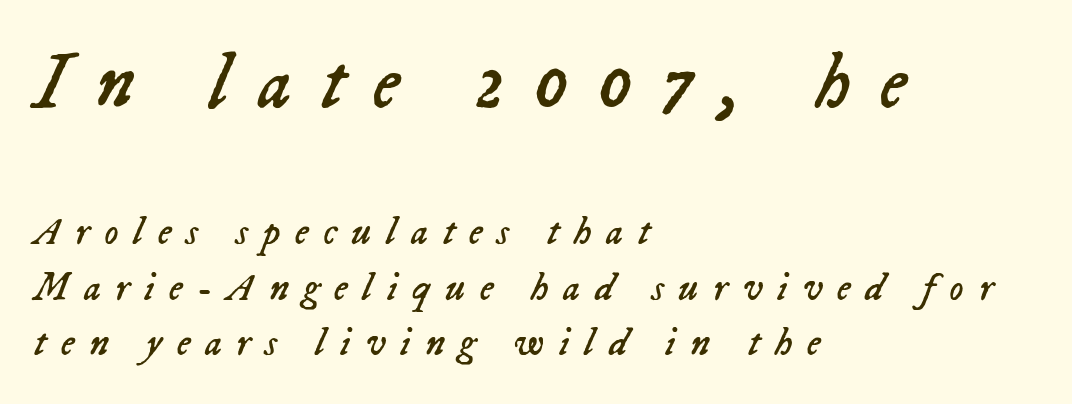
{"italic": "yes", "lean": "right", "slant_degrees": 23, "bold": "no", "weight": "regular", "width": "normal", "stroke_contrast": "low", "x_height": "medium", "monospaced": "no", "underline": "no", "align": "left", "line_spacing": "normal", "line_spacing_ratio": 1.39, "letter_spacing": "wide", "letter_spacing_em": 0.36, "larger_block": "first", "size_ratio": 1.98, "glyph_px": 79}
